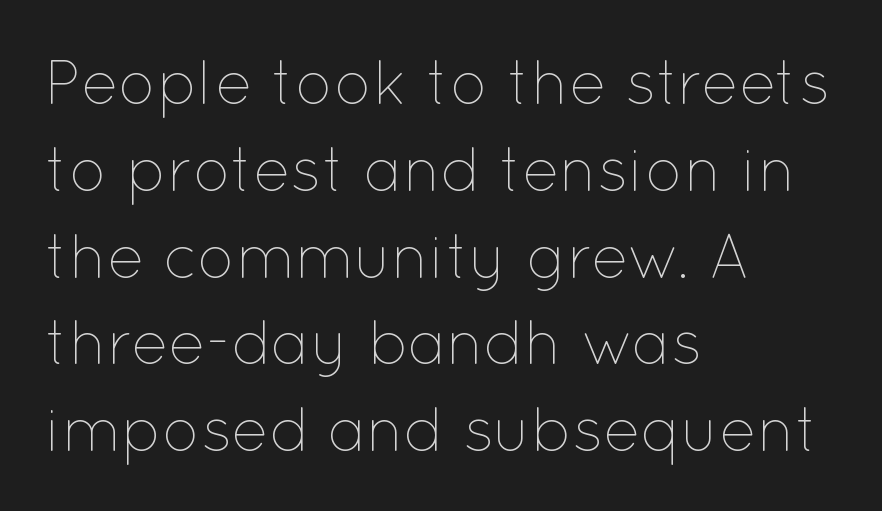
Q: Is the text bold? A: No.
Q: Is the text italic (slanted)? A: No, it is upright.
Q: Is the text underlined? A: No.
Q: How is the paragraph aligned? A: Left-aligned.
Q: Is the spacing between letters normal or unusually wide? A: Normal.
Q: Is the spacing between lines tight, normal or loose? A: Normal.
Q: Width (condensed, normal, or wide)? A: Normal.
Q: Stroke contrast? A: Low.
Q: x-height? A: Medium.
Q: Monospaced? A: No.
